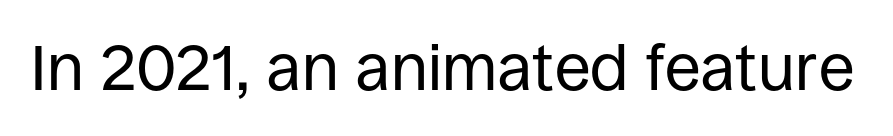
Q: Is the text bold? A: No.
Q: Is the text italic (slanted)? A: No, it is upright.
Q: Is the typeface a serif or a sans-serif typeface? A: Sans-serif.
Q: Is the text underlined? A: No.
Q: Is the spacing between letters normal or unusually wide? A: Normal.
Q: Width (condensed, normal, or wide)? A: Normal.
Q: Stroke contrast? A: Low.
Q: x-height? A: Large.
Q: Monospaced? A: No.
